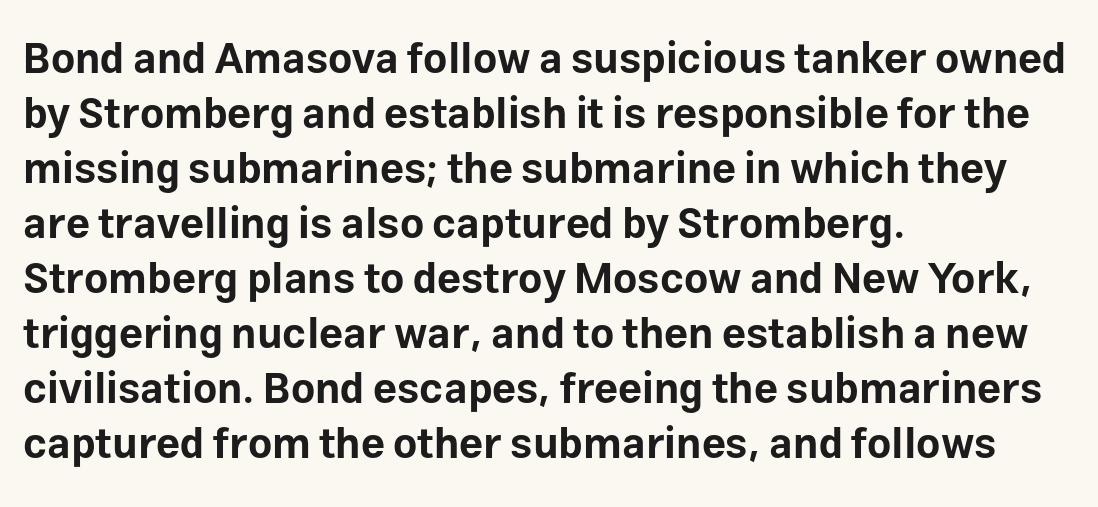
The image shows 42 px bold sans-serif type, upright; set left-aligned, normal line spacing (1.31x), normal letter spacing, not underlined; low stroke contrast and a medium x-height.
